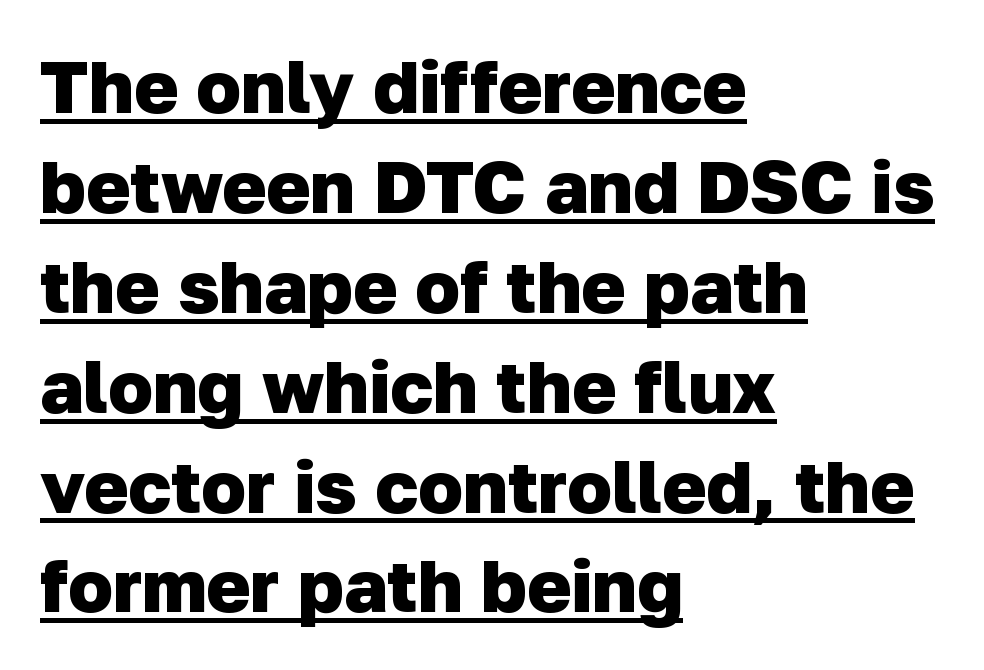
Q: Is the text bold? A: Yes.
Q: Is the typeface a serif or a sans-serif typeface? A: Sans-serif.
Q: Is the text underlined? A: Yes.
Q: How is the paragraph aligned? A: Left-aligned.
Q: Is the spacing between letters normal or unusually wide? A: Normal.
Q: Is the spacing between lines tight, normal or loose? A: Normal.
Q: Width (condensed, normal, or wide)? A: Normal.
Q: Stroke contrast? A: Low.
Q: x-height? A: Medium.
Q: Monospaced? A: No.
